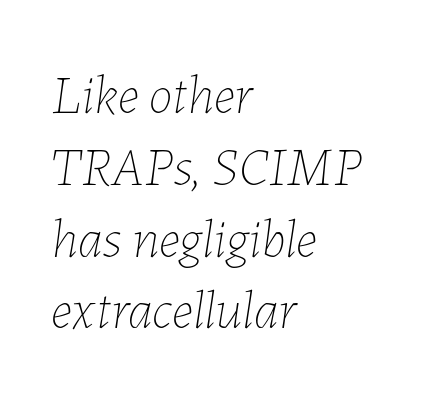
The horizontal fit of the characters is conventional and even. Ink coverage per letter is moderate at most. Descender tails drop into unmarked territory. Looking at the ascenders, they clearly lean.
